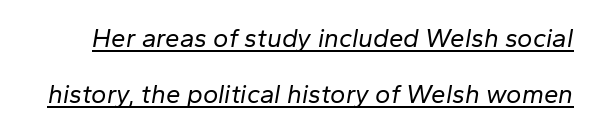
Q: Is the text bold? A: No.
Q: Is the text italic (slanted)? A: Yes, it leans right by about 10 degrees.
Q: Is the text underlined? A: Yes.
Q: Is the spacing between letters normal or unusually wide? A: Normal.
Q: Is the spacing between lines tight, normal or loose? A: Loose.
